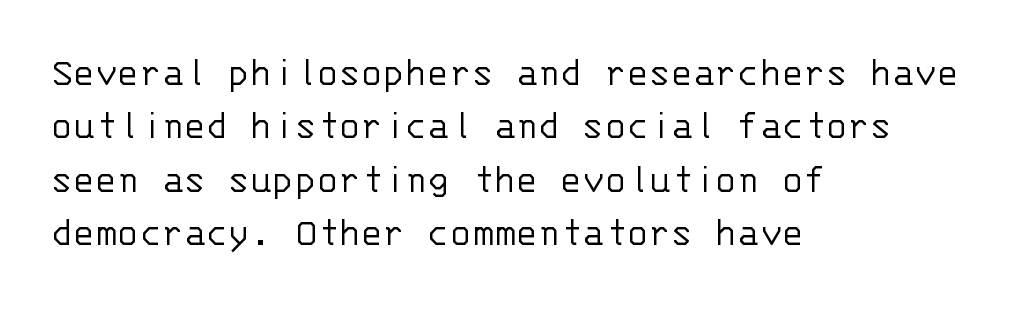
{"serif": "no", "italic": "no", "bold": "no", "weight": "light", "width": "normal", "stroke_contrast": "low", "x_height": "large", "monospaced": "yes", "underline": "no", "align": "left", "line_spacing": "normal", "line_spacing_ratio": 1.3, "letter_spacing": "normal", "letter_spacing_em": 0.0, "glyph_px": 41}
